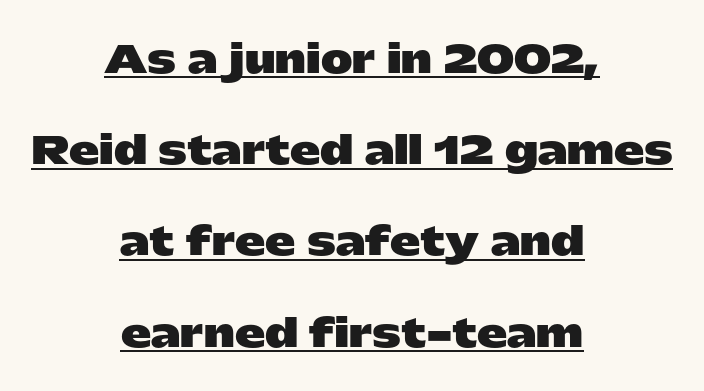
The image shows 38 px heavy, wide sans-serif type, upright; set centered, loose line spacing (2.4x), normal letter spacing, underlined; low stroke contrast and a medium x-height.
